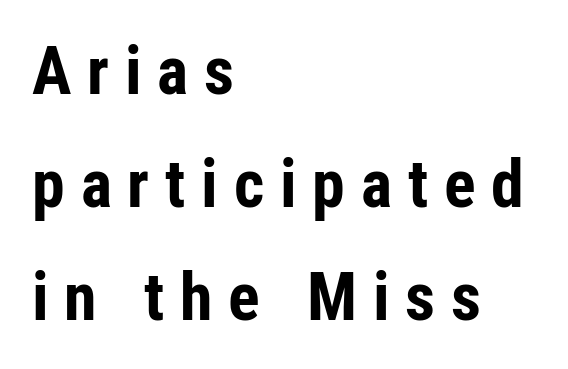
{"serif": "no", "italic": "no", "bold": "yes", "weight": "bold", "width": "condensed", "stroke_contrast": "low", "x_height": "medium", "monospaced": "no", "underline": "no", "align": "left", "line_spacing_ratio": 1.71, "letter_spacing": "wide", "letter_spacing_em": 0.24, "glyph_px": 66}
